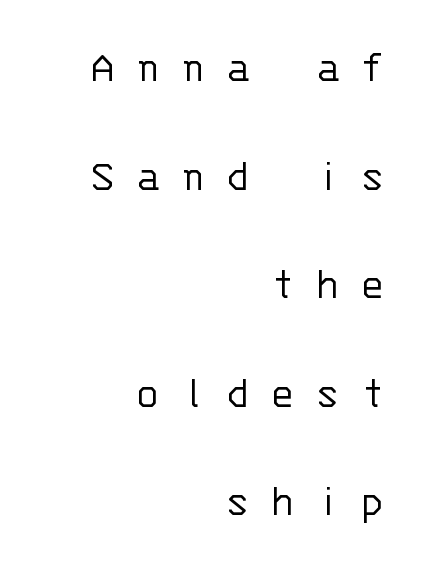
Q: Is the text bold? A: No.
Q: Is the text italic (slanted)? A: No, it is upright.
Q: Is the typeface a serif or a sans-serif typeface? A: Sans-serif.
Q: Is the text underlined? A: No.
Q: How is the paragraph aligned? A: Right-aligned.
Q: Is the spacing between letters normal or unusually wide? A: Unusually wide.
Q: Is the spacing between lines tight, normal or loose? A: Loose.
Q: Width (condensed, normal, or wide)? A: Normal.
Q: Stroke contrast? A: Low.
Q: x-height? A: Large.
Q: Monospaced? A: Yes.
